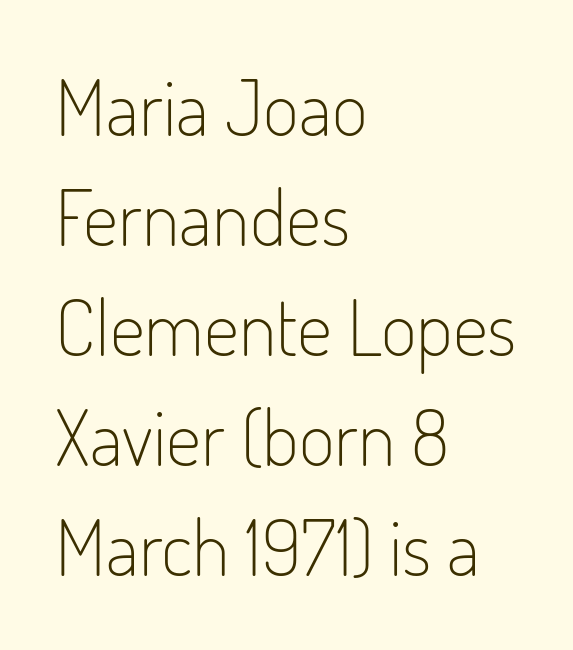
{"serif": "no", "italic": "no", "bold": "no", "weight": "light", "width": "condensed", "stroke_contrast": "low", "x_height": "small", "monospaced": "no", "underline": "no", "align": "left", "line_spacing": "normal", "line_spacing_ratio": 1.41, "letter_spacing": "normal", "letter_spacing_em": 0.0, "glyph_px": 78}
